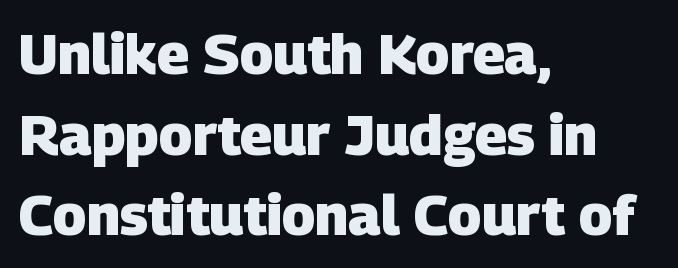
{"serif": "no", "bold": "yes", "weight": "heavy", "width": "normal", "stroke_contrast": "low", "x_height": "large", "monospaced": "no", "underline": "no", "align": "left", "line_spacing": "normal", "line_spacing_ratio": 1.44, "letter_spacing": "normal", "letter_spacing_em": 0.0, "glyph_px": 56}
